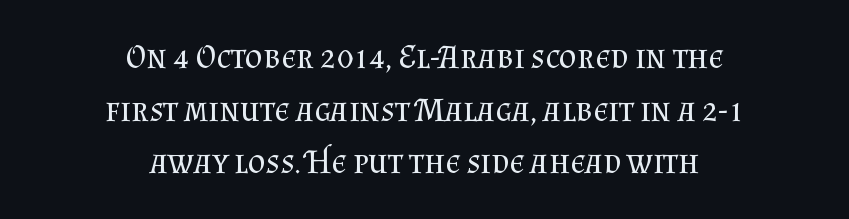
{"serif": "yes", "italic": "no", "bold": "no", "weight": "regular", "width": "normal", "stroke_contrast": "medium", "x_height": "small", "monospaced": "no", "underline": "no", "align": "center", "line_spacing": "normal", "line_spacing_ratio": 1.55, "letter_spacing": "normal", "letter_spacing_em": 0.0, "glyph_px": 34}
